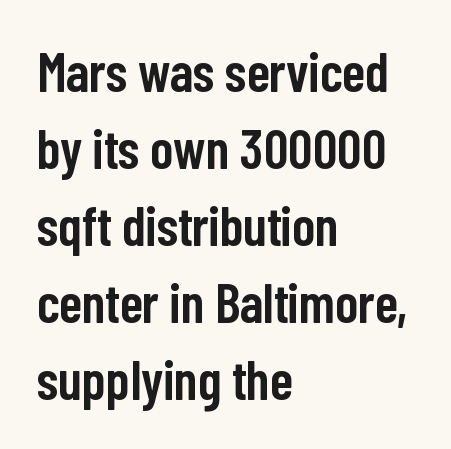
Q: Is the text bold? A: Semi-bold.
Q: Is the text italic (slanted)? A: No, it is upright.
Q: Is the typeface a serif or a sans-serif typeface? A: Sans-serif.
Q: Is the text underlined? A: No.
Q: How is the paragraph aligned? A: Left-aligned.
Q: Is the spacing between letters normal or unusually wide? A: Normal.
Q: Is the spacing between lines tight, normal or loose? A: Normal.
Q: Width (condensed, normal, or wide)? A: Condensed.
Q: Stroke contrast? A: Low.
Q: x-height? A: Medium.
Q: Monospaced? A: No.
